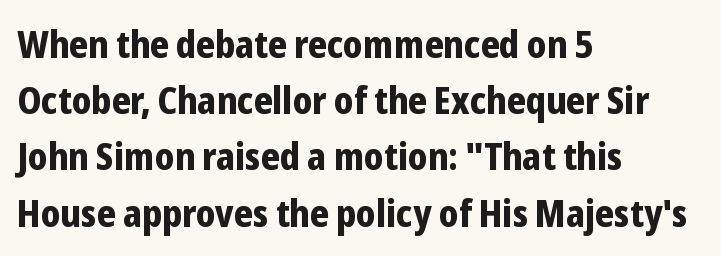
Q: Is the text bold? A: Yes.
Q: Is the text italic (slanted)? A: No, it is upright.
Q: Is the typeface a serif or a sans-serif typeface? A: Sans-serif.
Q: Is the text underlined? A: No.
Q: How is the paragraph aligned? A: Left-aligned.
Q: Is the spacing between letters normal or unusually wide? A: Normal.
Q: Is the spacing between lines tight, normal or loose? A: Normal.
Q: Width (condensed, normal, or wide)? A: Condensed.
Q: Stroke contrast? A: Low.
Q: x-height? A: Medium.
Q: Monospaced? A: No.
